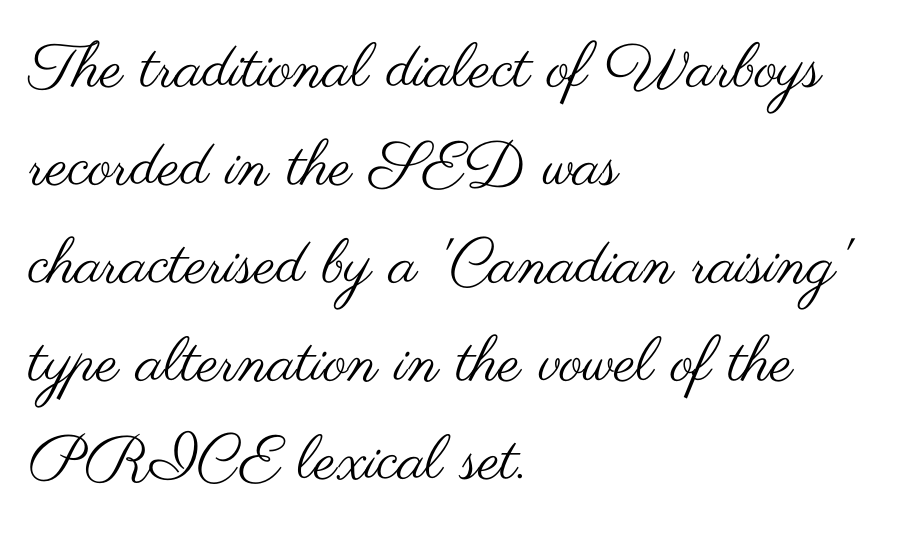
No heavy texture on the line: the type isn't bold. No feet cap the strokes, marking this as sans-serif type. You could not count columns in this text — the font is proportionally spaced.
